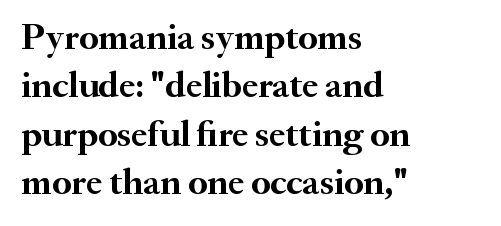
The image shows 37 px semibold serif type, upright; set left-aligned, normal line spacing (1.31x), normal letter spacing, not underlined; medium stroke contrast and a small x-height.
